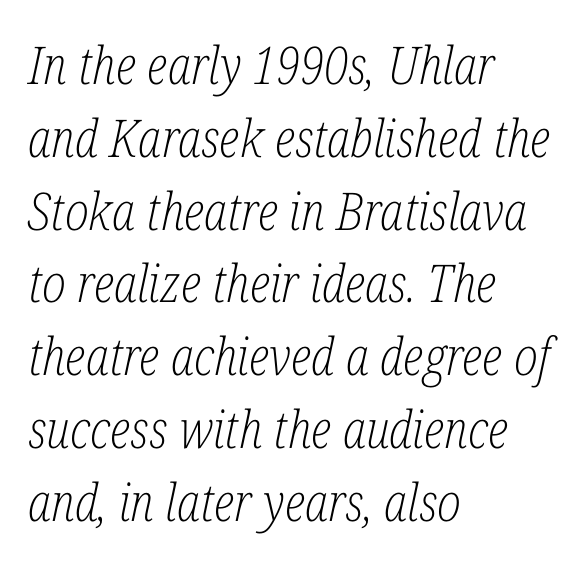
{"serif": "yes", "italic": "yes", "lean": "right", "slant_degrees": 12, "bold": "no", "weight": "light", "width": "condensed", "stroke_contrast": "low", "x_height": "medium", "monospaced": "no", "underline": "no", "align": "left", "line_spacing": "normal", "line_spacing_ratio": 1.4, "letter_spacing": "normal", "letter_spacing_em": 0.0, "glyph_px": 52}
